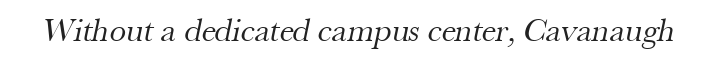
The image shows 33 px regular-weight serif type; set normal letter spacing, not underlined; medium stroke contrast and a small x-height.
